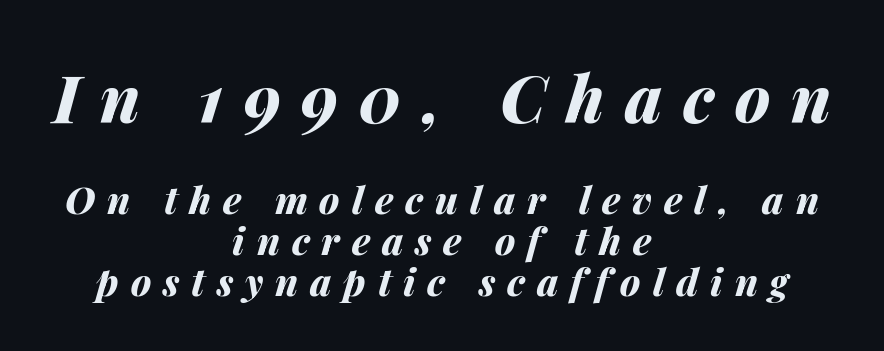
Q: Is the text bold? A: Yes.
Q: Is the text italic (slanted)? A: Yes, it leans right by about 14 degrees.
Q: Is the text underlined? A: No.
Q: How is the paragraph aligned? A: Centered.
Q: Is the spacing between letters normal or unusually wide? A: Unusually wide.
Q: Is the spacing between lines tight, normal or loose? A: Tight.
Q: Which block of text is set in a larger size, the first (top) or the second (bottom)? A: The first (top) one.
Q: Width (condensed, normal, or wide)? A: Normal.
Q: Stroke contrast? A: Medium.
Q: x-height? A: Medium.
Q: Monospaced? A: No.
